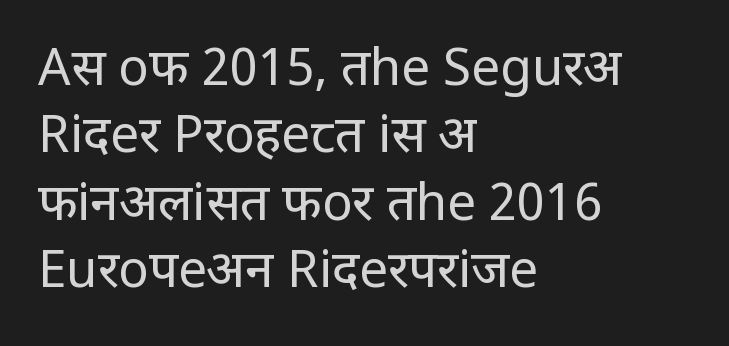
{"serif": "no", "italic": "no", "bold": "no", "weight": "regular", "width": "condensed", "stroke_contrast": "low", "x_height": "large", "monospaced": "no", "underline": "no", "align": "left", "line_spacing": "normal", "line_spacing_ratio": 1.32, "letter_spacing": "normal", "letter_spacing_em": 0.0, "glyph_px": 51}
